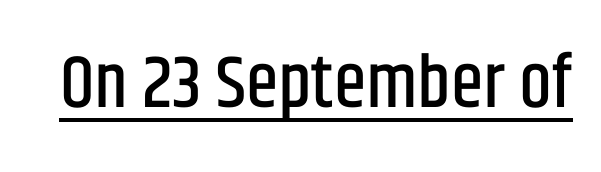
You can see a thin bar hugging the bottom of the glyphs. You can tell from the bare stems that sans-serif type was used. The passage shown is typed in a proportional face where columns would drift. Short note: letters normally spaced. Rendered with straight, roman letterforms.
